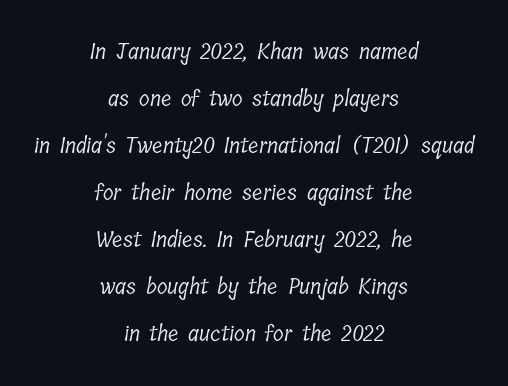
The image shows 22 px text type; set centered, loose line spacing (2.14x), normal letter spacing, not underlined.
